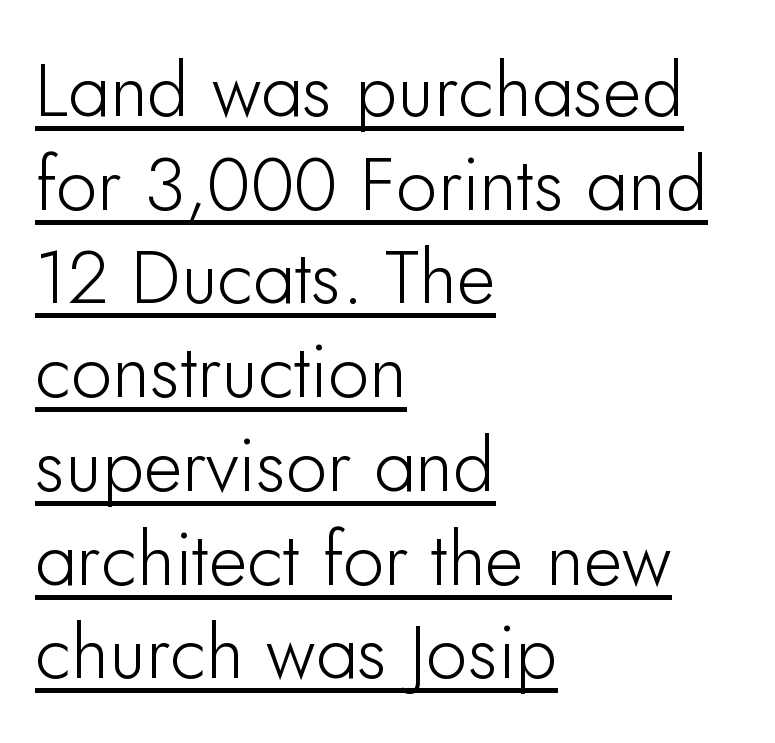
{"serif": "no", "italic": "no", "width": "normal", "stroke_contrast": "low", "x_height": "small", "monospaced": "no", "underline": "yes", "align": "left", "line_spacing": "normal", "line_spacing_ratio": 1.25, "letter_spacing": "normal", "letter_spacing_em": 0.0, "glyph_px": 75}
